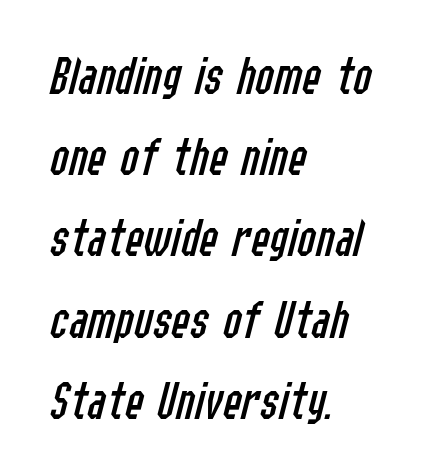
Q: Is the text bold? A: No.
Q: Is the text italic (slanted)? A: Yes, it leans right by about 14 degrees.
Q: Is the text underlined? A: No.
Q: How is the paragraph aligned? A: Left-aligned.
Q: Is the spacing between letters normal or unusually wide? A: Normal.
Q: Is the spacing between lines tight, normal or loose? A: Normal.
Q: Width (condensed, normal, or wide)? A: Condensed.
Q: Stroke contrast? A: Low.
Q: x-height? A: Medium.
Q: Monospaced? A: No.
